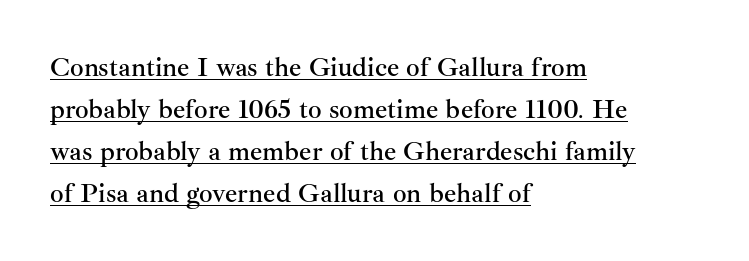
The image shows 27 px text type, upright; set left-aligned, normal line spacing (1.55x), normal letter spacing, underlined.
